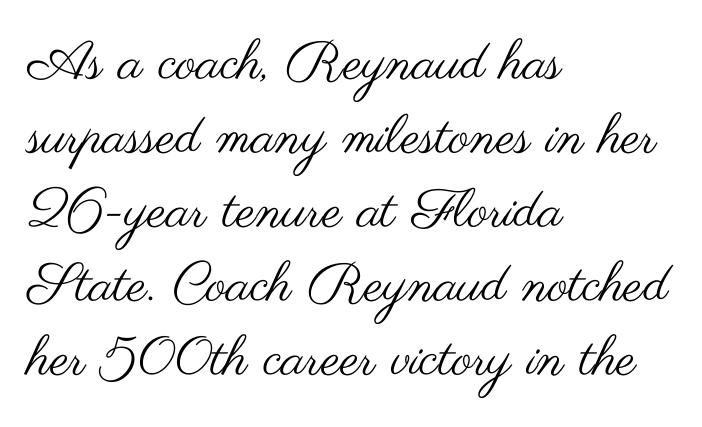
Q: Is the text bold? A: No.
Q: Is the text italic (slanted)? A: Yes.
Q: Is the typeface a serif or a sans-serif typeface? A: Sans-serif.
Q: Is the text underlined? A: No.
Q: How is the paragraph aligned? A: Left-aligned.
Q: Is the spacing between letters normal or unusually wide? A: Normal.
Q: Is the spacing between lines tight, normal or loose? A: Normal.
Q: Width (condensed, normal, or wide)? A: Wide.
Q: Stroke contrast? A: Medium.
Q: x-height? A: Small.
Q: Monospaced? A: No.
